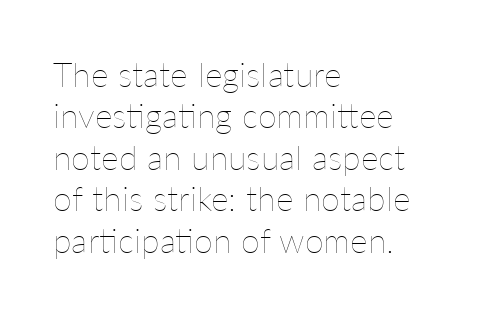
{"italic": "no", "bold": "no", "weight": "thin", "width": "normal", "stroke_contrast": "low", "x_height": "medium", "monospaced": "no", "underline": "no", "align": "left", "line_spacing_ratio": 1.22, "letter_spacing": "normal", "letter_spacing_em": 0.0, "glyph_px": 34}
